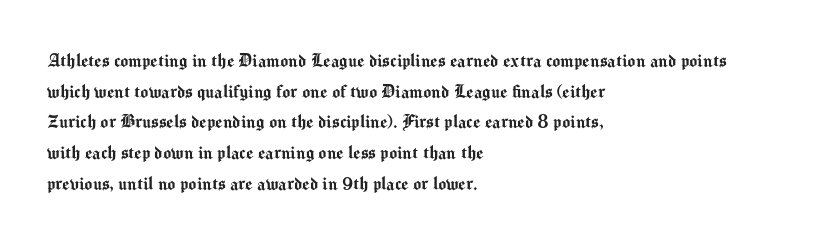
Q: Is the text italic (slanted)? A: No, it is upright.
Q: Is the text underlined? A: No.
Q: How is the paragraph aligned? A: Left-aligned.
Q: Is the spacing between letters normal or unusually wide? A: Normal.
Q: Is the spacing between lines tight, normal or loose? A: Normal.
